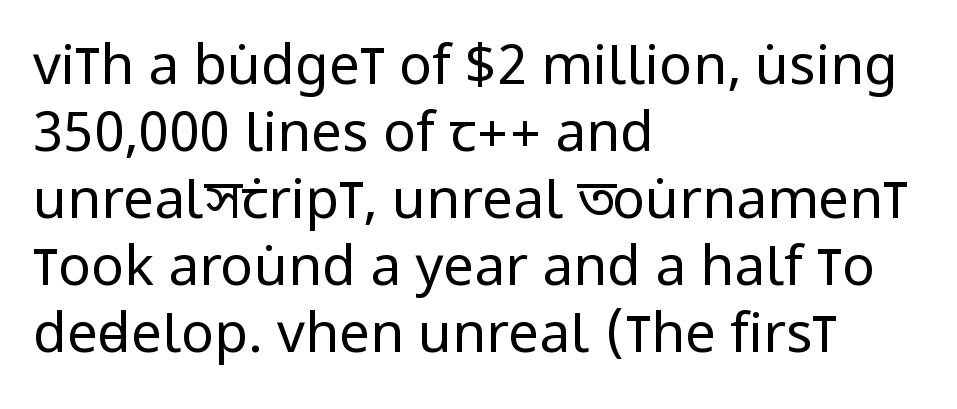
{"serif": "no", "italic": "no", "bold": "no", "weight": "regular", "width": "condensed", "stroke_contrast": "low", "x_height": "large", "monospaced": "no", "underline": "no", "align": "left", "line_spacing_ratio": 1.22, "letter_spacing": "normal", "letter_spacing_em": 0.0, "glyph_px": 55}
